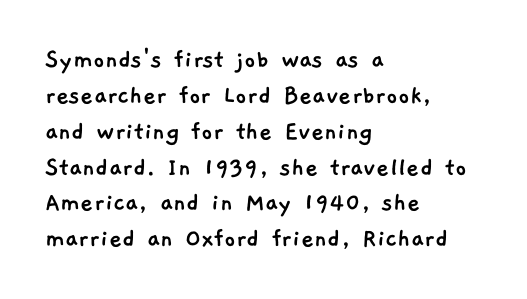
In terms of letterform style, serifs are entirely absent. Reading down the column, the eye jumps a familiar distance to each next line. This sample has the flowing, uneven cadence of proportional lettering. The line texture is even and compact thanks to regular tracking. This rendering uses left alignment, leaving the right contour irregular.
